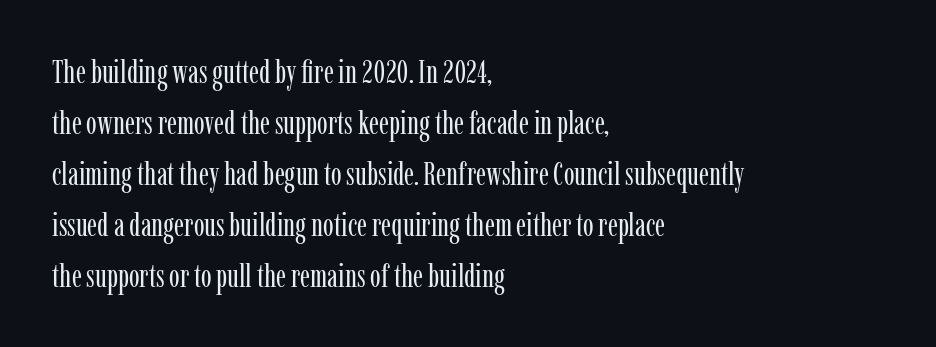
The lines in this sample share a left origin and differ only in where they stop. Classification — serif. The designer left line spacing at the default. Think of a printed novel: that variable character pitch is what you see here. The words here are not underlined. The horizontal fit of the characters is conventional and even.
